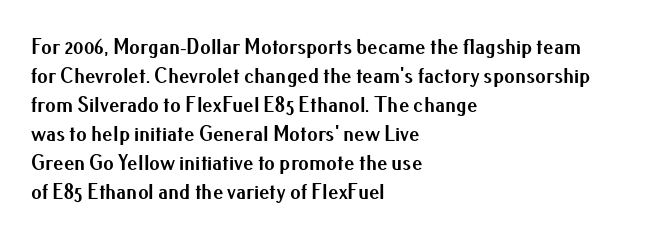
Q: Is the text bold? A: Yes.
Q: Is the text italic (slanted)? A: No, it is upright.
Q: Is the text underlined? A: No.
Q: How is the paragraph aligned? A: Left-aligned.
Q: Is the spacing between letters normal or unusually wide? A: Normal.
Q: Is the spacing between lines tight, normal or loose? A: Normal.
